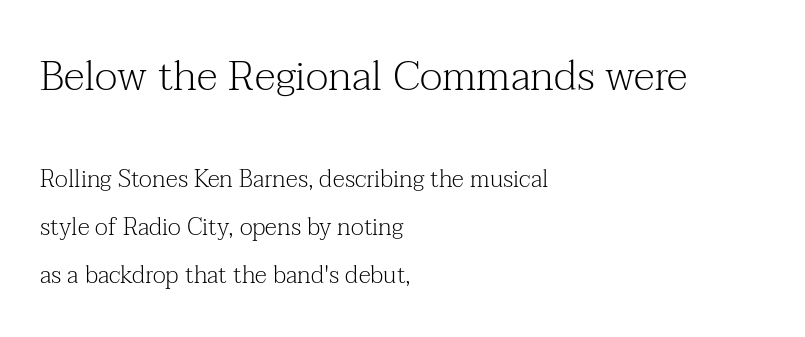
The image shows 42 px light serif type, upright; set left-aligned, loose line spacing (2.01x), normal letter spacing, not underlined; the first (top) block is 1.75x larger; medium stroke contrast and a medium x-height.
